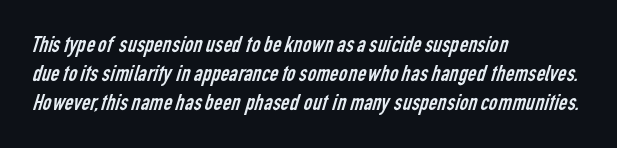
The image shows 24 px text type; set left-aligned, line spacing 1.21x, normal letter spacing, not underlined.
